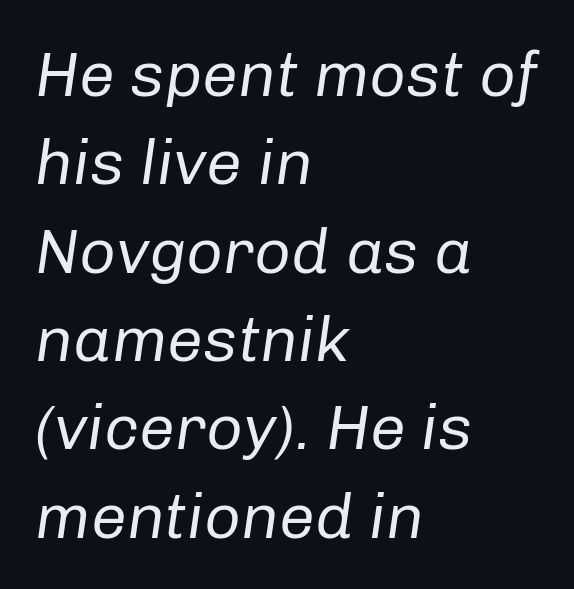
Tracking value appears to be zero — textbook default spacing. This reads as an unemphasized weight, regular at the heaviest. The glyphs look as if they've been sheared to an angle. Each letter keeps its own natural width here, so spacing adapts to shape. The lines in this sample share a left origin and differ only in where they stop.
